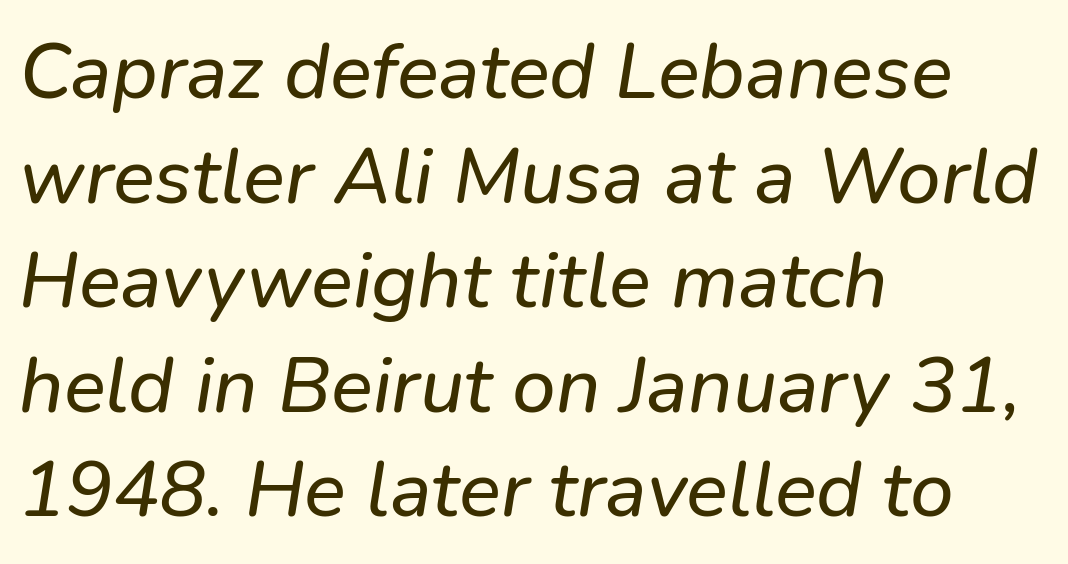
The paragraph shown leans on its left margin. Each word holds together tightly as a unit, with standard inter-letter gaps. A typesetter would call this proportional, since set widths differ per character. The designer left line spacing at the default. This rendering employs a face without finishing strokes, i.e., a sans-serif. Clear beneath every line of the passage.
